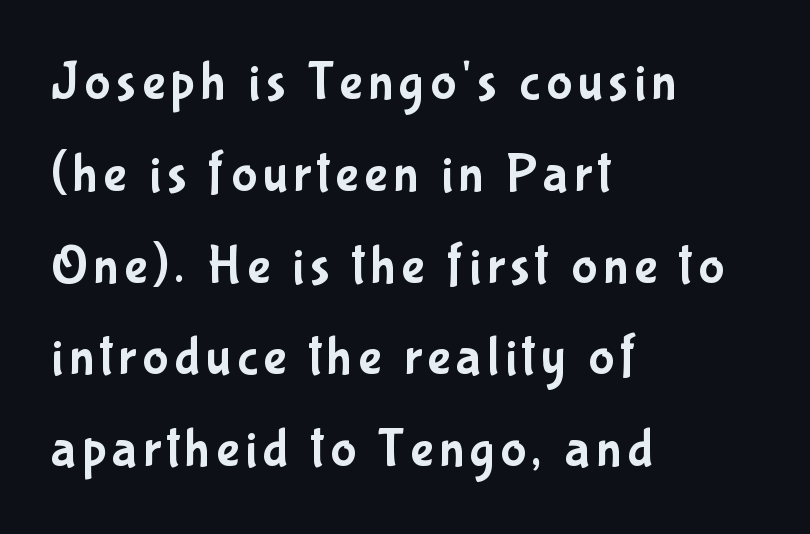
Left-aligned paragraph, ragged on the right. The passage shown is not underscored anywhere. Nope, no serifs anywhere on these letters. Character widths vary here, with narrow letters taking less room than wide ones.
